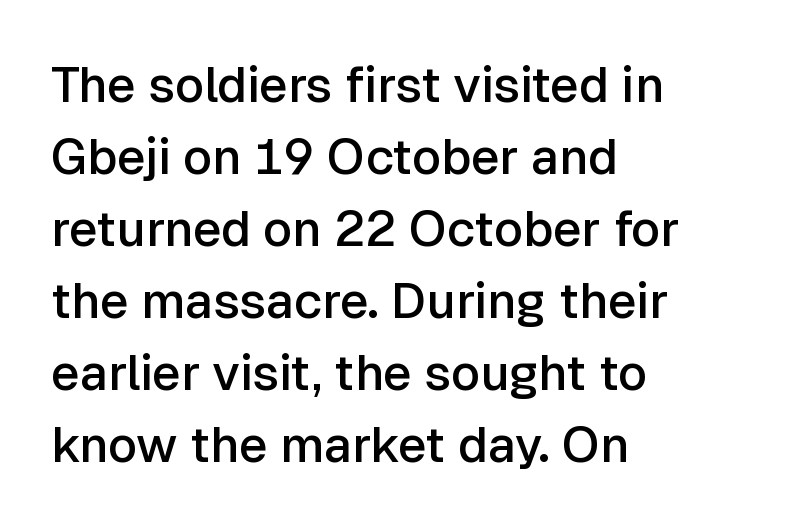
{"serif": "no", "italic": "no", "bold": "semi", "weight": "semibold", "width": "normal", "stroke_contrast": "low", "x_height": "medium", "monospaced": "no", "underline": "no", "align": "left", "line_spacing": "normal", "line_spacing_ratio": 1.44, "letter_spacing": "normal", "letter_spacing_em": 0.0, "glyph_px": 50}
